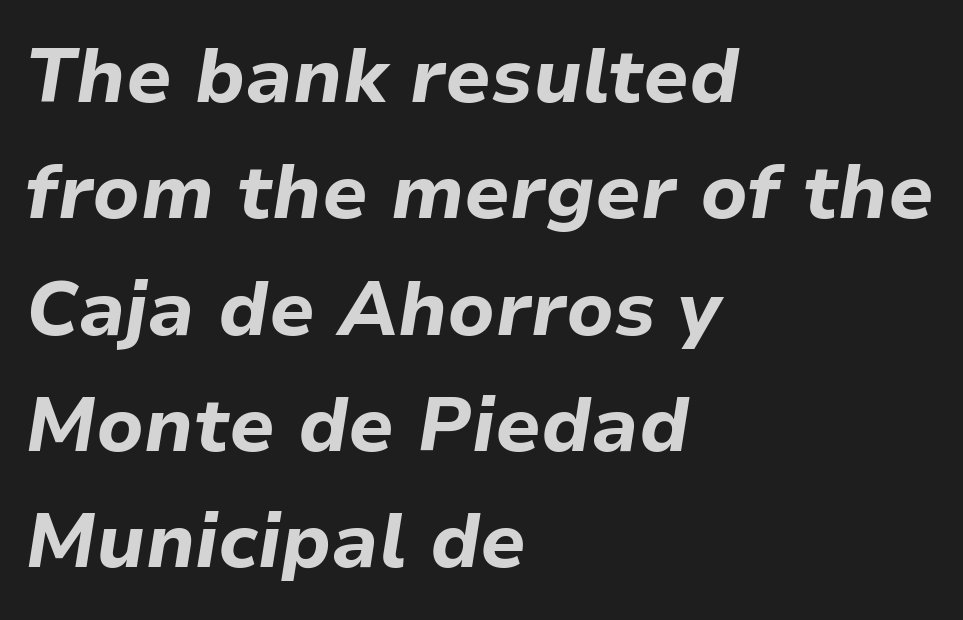
{"italic": "yes", "lean": "right", "slant_degrees": 9, "bold": "yes", "weight": "bold", "width": "normal", "stroke_contrast": "low", "x_height": "medium", "monospaced": "no", "underline": "no", "align": "left", "line_spacing": "normal", "line_spacing_ratio": 1.53, "letter_spacing": "normal", "letter_spacing_em": 0.0, "glyph_px": 76}
